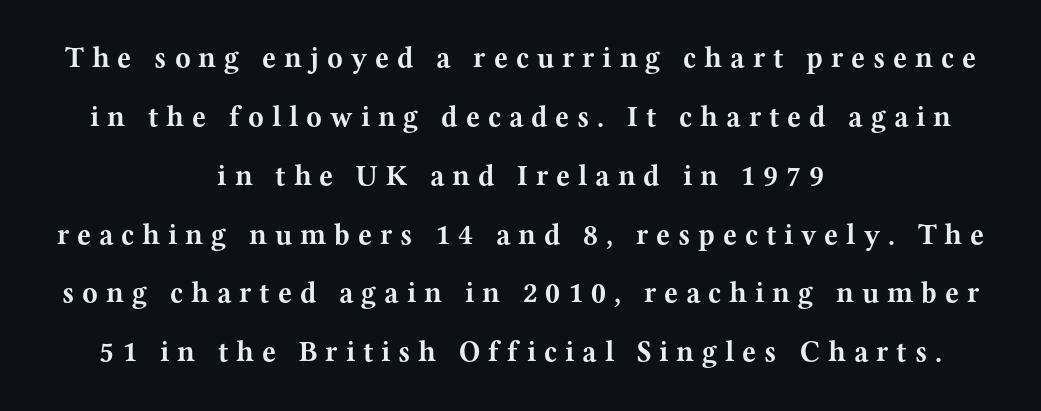
The rendering uses natural spacing where letterforms have individual widths. Each glyph is drawn with heavy, bold strokes. The line-height multiplier appears high, well above default. Tracking here is generous; glyphs stand well apart from one another.
